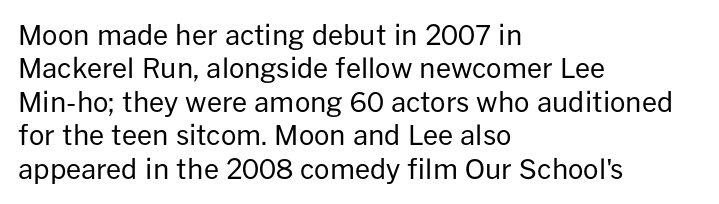
{"italic": "no", "bold": "no", "underline": "no", "align": "left", "line_spacing_ratio": 1.24, "letter_spacing": "normal", "letter_spacing_em": 0.0, "glyph_px": 27}
